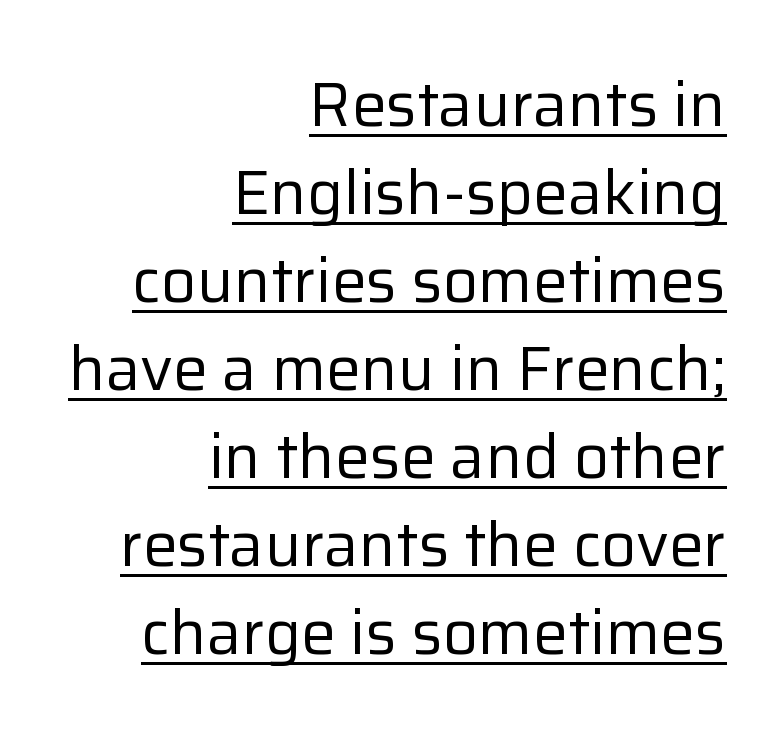
The image shows 62 px regular-weight sans-serif type, upright; set right-aligned, normal line spacing (1.42x), normal letter spacing, underlined; low stroke contrast and a medium x-height.
